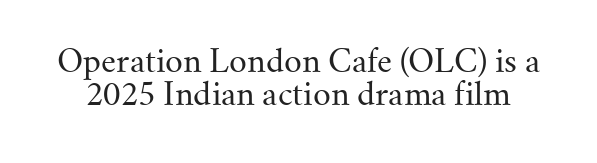
Q: Is the text bold? A: No.
Q: Is the text italic (slanted)? A: No, it is upright.
Q: Is the typeface a serif or a sans-serif typeface? A: Serif.
Q: Is the text underlined? A: No.
Q: Is the spacing between letters normal or unusually wide? A: Normal.
Q: Is the spacing between lines tight, normal or loose? A: Tight.
Q: Width (condensed, normal, or wide)? A: Normal.
Q: Stroke contrast? A: Medium.
Q: x-height? A: Small.
Q: Monospaced? A: No.
